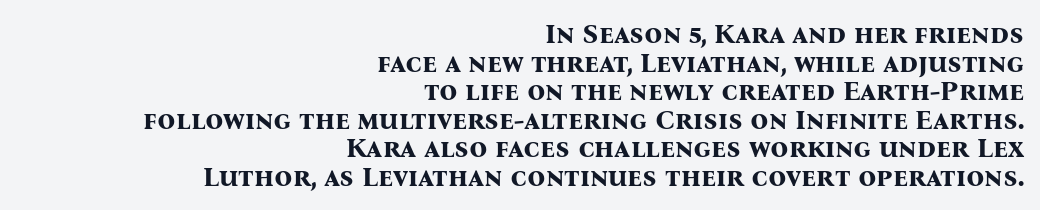
The paragraph has a hard right edge and a soft left edge. Looks like regular typesetting: each glyph gets only the width it needs. Serifs: yes, visible at the terminals of the letterforms. You could barely slide anything between these rows.
